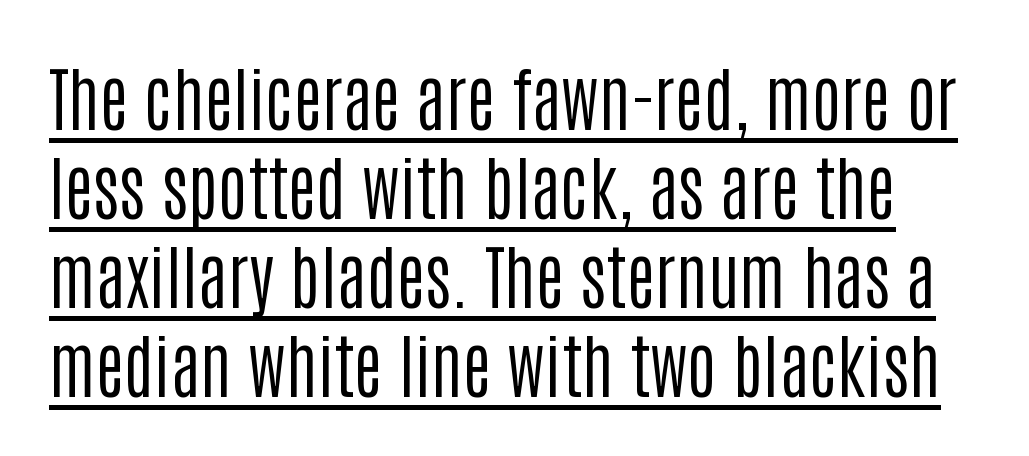
Q: Is the text bold? A: No.
Q: Is the text italic (slanted)? A: No, it is upright.
Q: Is the typeface a serif or a sans-serif typeface? A: Sans-serif.
Q: Is the text underlined? A: Yes.
Q: Is the spacing between letters normal or unusually wide? A: Normal.
Q: Is the spacing between lines tight, normal or loose? A: Normal.
Q: Width (condensed, normal, or wide)? A: Condensed.
Q: Stroke contrast? A: Low.
Q: x-height? A: Large.
Q: Monospaced? A: No.
